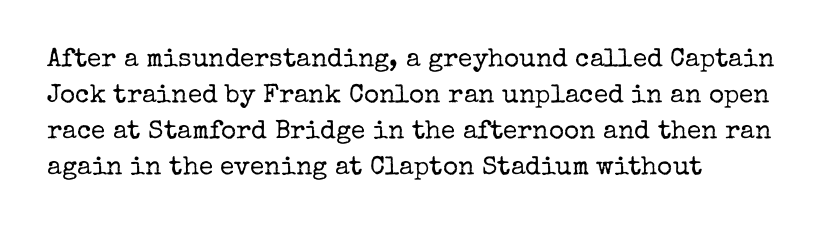
The characters are drawn with everyday or finer stroke widths. Line beginnings align vertically; line endings do not. Rule under the text: the space is simply empty. Words appear dense and cohesive because spacing is normal. Whoever set this chose a conventional vertical rhythm. Rendered with straight, roman letterforms.
